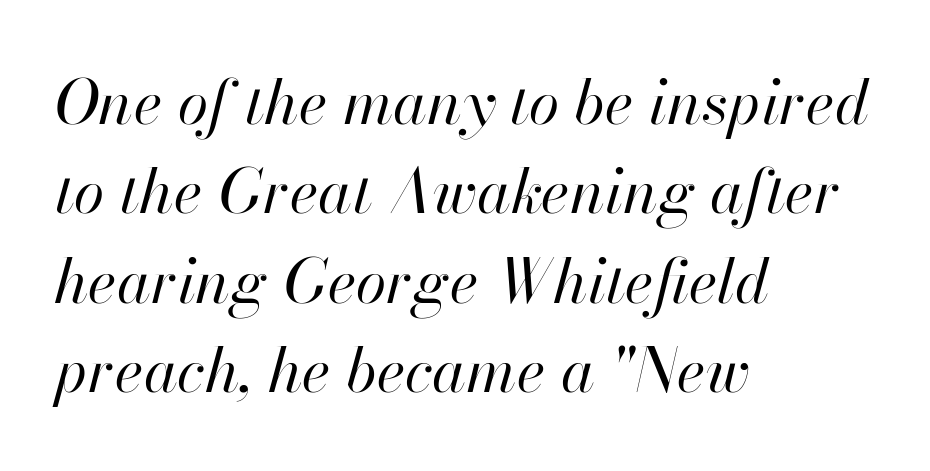
Proportional: the letters do not fall into vertical columns. Typeset ragged right — the left edge is the straight one. You can tell it's italic because the verticals aren't actually vertical. The vertical gap from one line to the next is medium. No letter is thick-stroked: the sample isn't bold.
